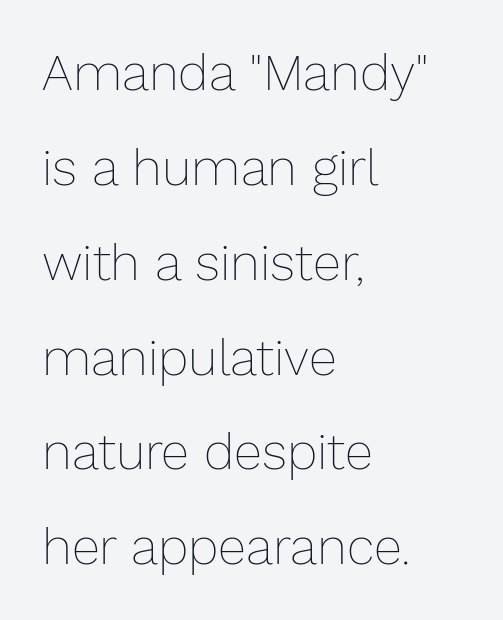
The image shows 51 px thin type, upright; set left-aligned, line spacing 1.86x, normal letter spacing, not underlined; low stroke contrast and a medium x-height.
